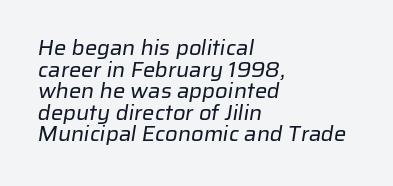
The image shows 22 px text type; set left-aligned, tight line spacing (0.98x), normal letter spacing, not underlined.
